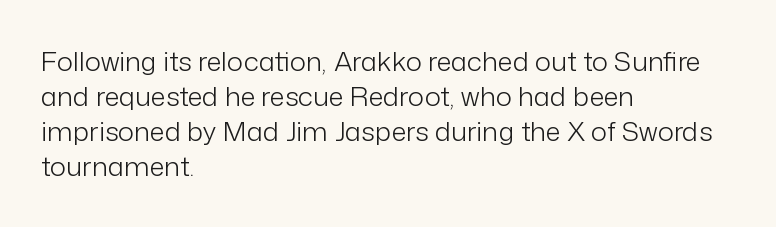
{"italic": "no", "bold": "no", "underline": "no", "align": "left", "line_spacing": "normal", "line_spacing_ratio": 1.3, "letter_spacing": "normal", "letter_spacing_em": 0.0, "glyph_px": 27}
